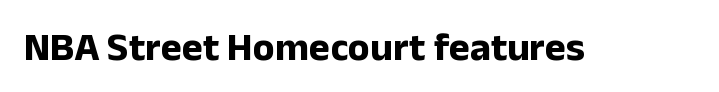
The type is set solid horizontally, with unmodified tracking. Descenders are the only things crossing below the line. Every letter is thick-stroked: bold, no question. Each letter keeps its own natural width here, so spacing adapts to shape.
